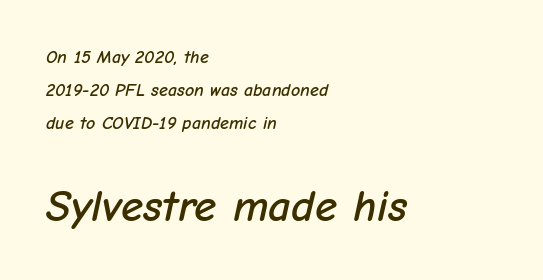
{"italic": "yes", "lean": "right", "slant_degrees": 12, "width": "normal", "stroke_contrast": "low", "x_height": "medium", "monospaced": "no", "underline": "no", "align": "left", "line_spacing_ratio": 1.82, "letter_spacing": "normal", "letter_spacing_em": 0.0, "larger_block": "second", "size_ratio": 2.5, "glyph_px": 45}
